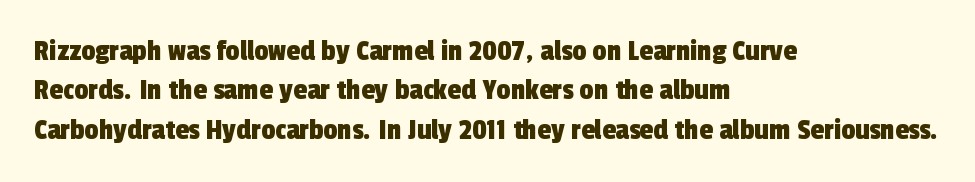
Q: Is the typeface a serif or a sans-serif typeface? A: Sans-serif.
Q: Is the text underlined? A: No.
Q: How is the paragraph aligned? A: Left-aligned.
Q: Is the spacing between letters normal or unusually wide? A: Normal.
Q: Is the spacing between lines tight, normal or loose? A: Normal.
Q: Width (condensed, normal, or wide)? A: Condensed.
Q: x-height? A: Medium.
Q: Monospaced? A: No.
